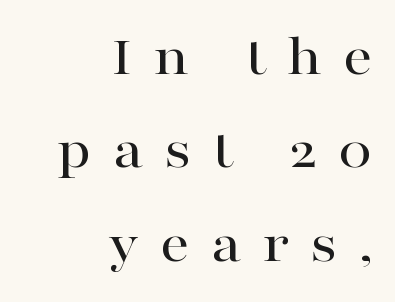
Is the block centered? No — it sits flush against the right margin. Check where the strokes stop: tiny serifs finish them off. The letters stand straight up with perfectly vertical stems. Inter-character spacing is expanded well beyond the font's built-in metrics. What's the leading like? Ordinary, nothing unusual. Do the characters align in a grid? No, the font is proportional.
